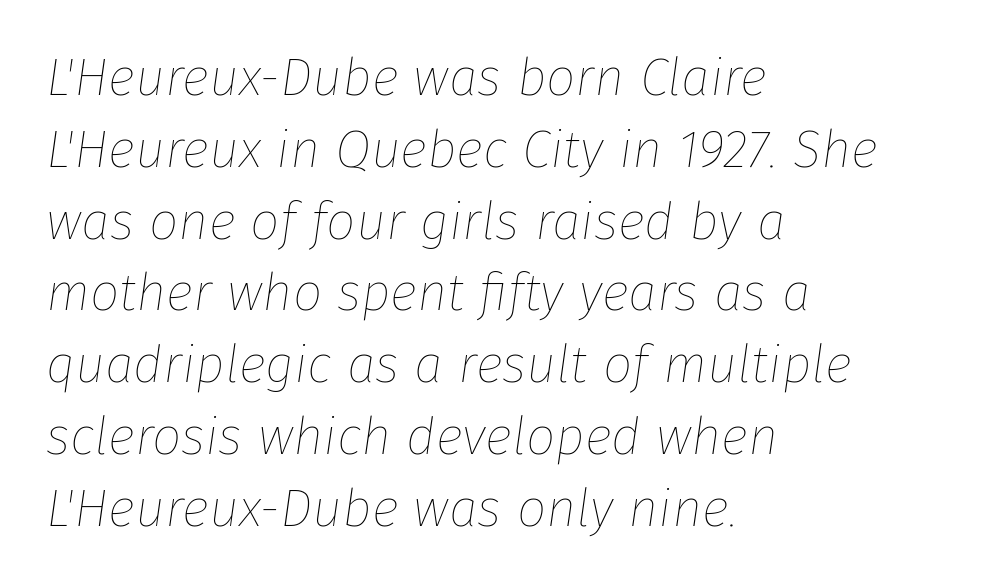
Q: Is the text bold? A: No.
Q: Is the text italic (slanted)? A: Yes, it leans right by about 8 degrees.
Q: Is the text underlined? A: No.
Q: How is the paragraph aligned? A: Left-aligned.
Q: Is the spacing between letters normal or unusually wide? A: Normal.
Q: Is the spacing between lines tight, normal or loose? A: Normal.
Q: Width (condensed, normal, or wide)? A: Normal.
Q: Stroke contrast? A: Low.
Q: x-height? A: Medium.
Q: Monospaced? A: No.
